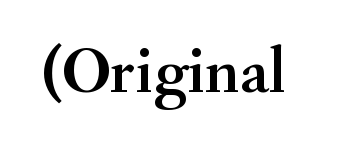
The image shows 66 px serif type, upright; set normal letter spacing, not underlined; medium stroke contrast and a small x-height.
